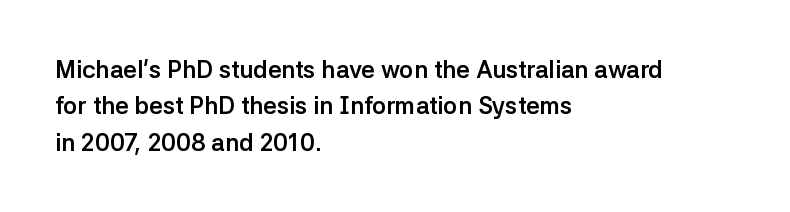
The designer left line spacing at the default. The horizontal fit of the characters is conventional and even. The specimen reads as upright at a glance. The passage shown is not underscored anywhere. The letters are bold, with thick, heavy strokes.
